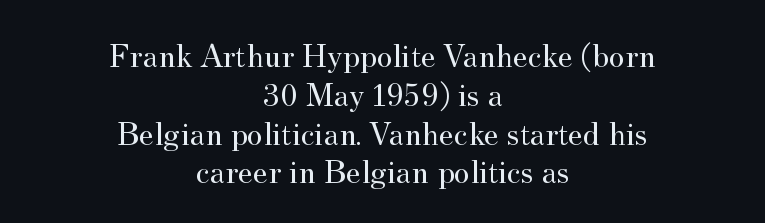
{"serif": "yes", "italic": "no", "bold": "no", "weight": "regular", "width": "normal", "stroke_contrast": "medium", "x_height": "small", "monospaced": "no", "underline": "no", "align": "center", "line_spacing": "tight", "line_spacing_ratio": 1.14, "letter_spacing": "normal", "letter_spacing_em": 0.0, "glyph_px": 34}
